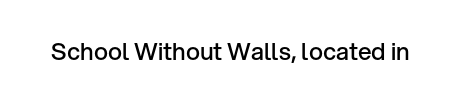
{"italic": "no", "bold": "semi", "underline": "no", "letter_spacing": "normal", "letter_spacing_em": 0.0, "glyph_px": 24}
